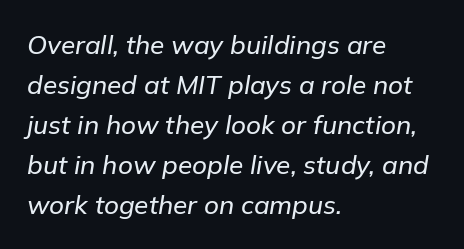
The image shows 26 px text type, italic (leaning right); set left-aligned, normal line spacing (1.54x), normal letter spacing, not underlined.
